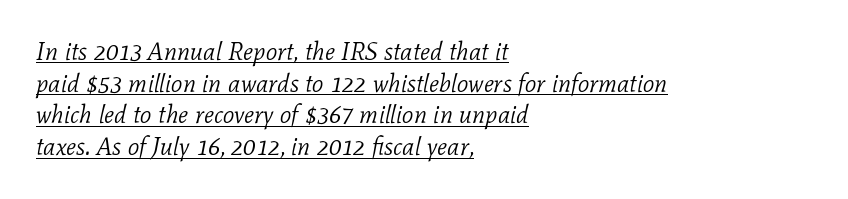
Q: Is the text bold? A: No.
Q: Is the text italic (slanted)? A: Yes, it leans right by about 11 degrees.
Q: Is the text underlined? A: Yes.
Q: How is the paragraph aligned? A: Left-aligned.
Q: Is the spacing between letters normal or unusually wide? A: Normal.
Q: Is the spacing between lines tight, normal or loose? A: Normal.
